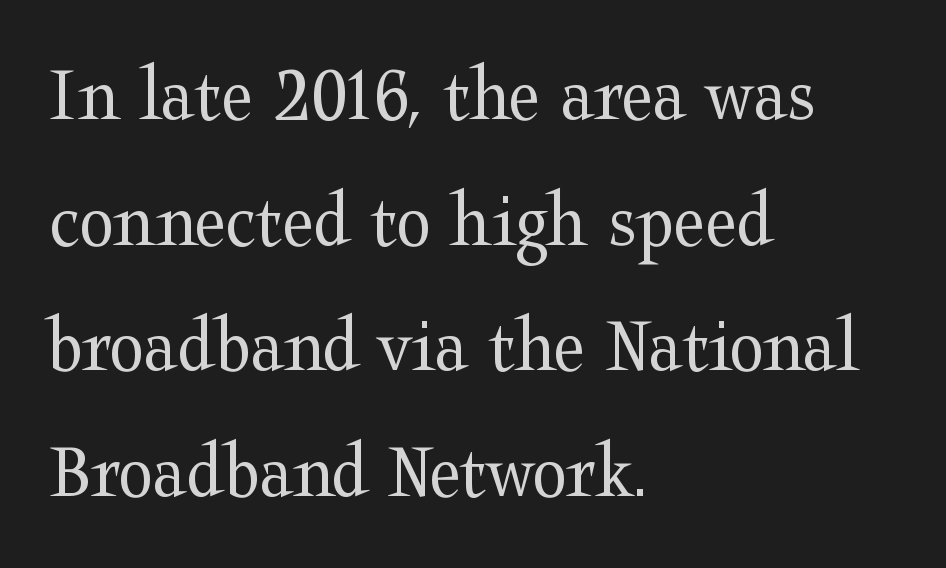
The designer left line spacing at the default. Note: serifs present on the glyphs. The string is rendered with underlining switched off. The paragraph has a hard left edge and a soft right edge.
